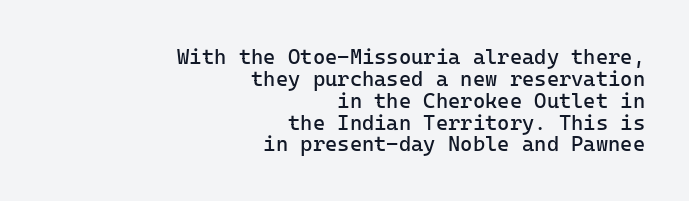
The image shows 21 px text type, upright; set right-aligned, tight line spacing (1.04x), normal letter spacing, not underlined.
